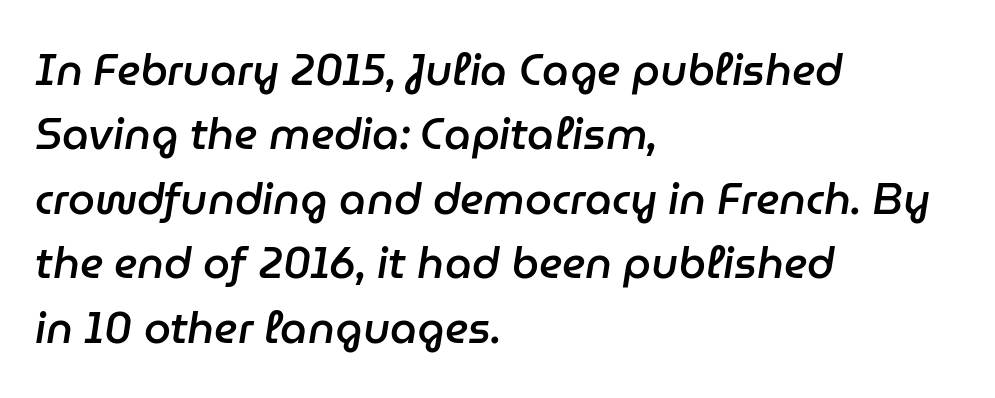
The image shows 43 px semibold type, italic (leaning right); set left-aligned, normal line spacing (1.5x), normal letter spacing, not underlined; low stroke contrast and a medium x-height.
